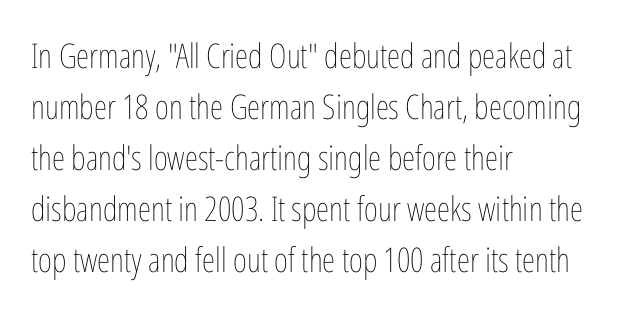
Q: Is the text bold? A: No.
Q: Is the text italic (slanted)? A: No, it is upright.
Q: Is the text underlined? A: No.
Q: How is the paragraph aligned? A: Left-aligned.
Q: Is the spacing between letters normal or unusually wide? A: Normal.
Q: Is the spacing between lines tight, normal or loose? A: Normal.
Q: Width (condensed, normal, or wide)? A: Condensed.
Q: Stroke contrast? A: Low.
Q: x-height? A: Medium.
Q: Monospaced? A: No.
